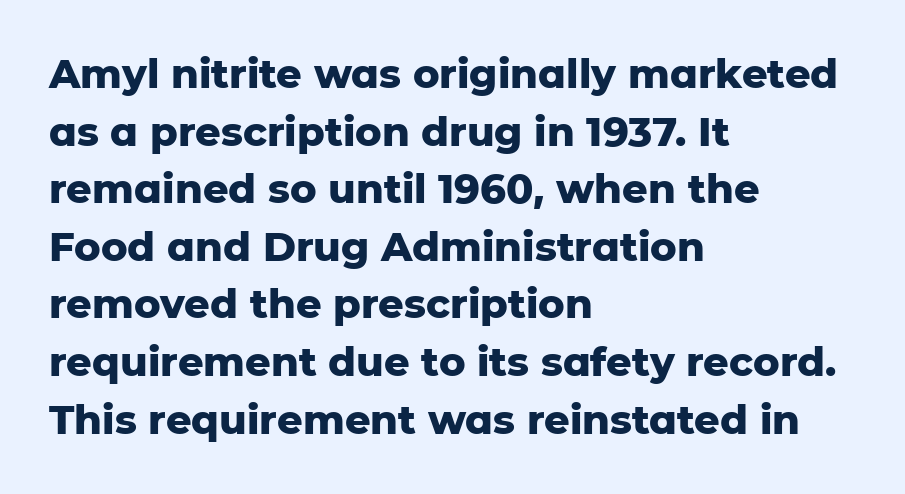
The image shows 40 px heavy sans-serif type, upright; set left-aligned, normal line spacing (1.44x), normal letter spacing, not underlined; low stroke contrast and a medium x-height.
